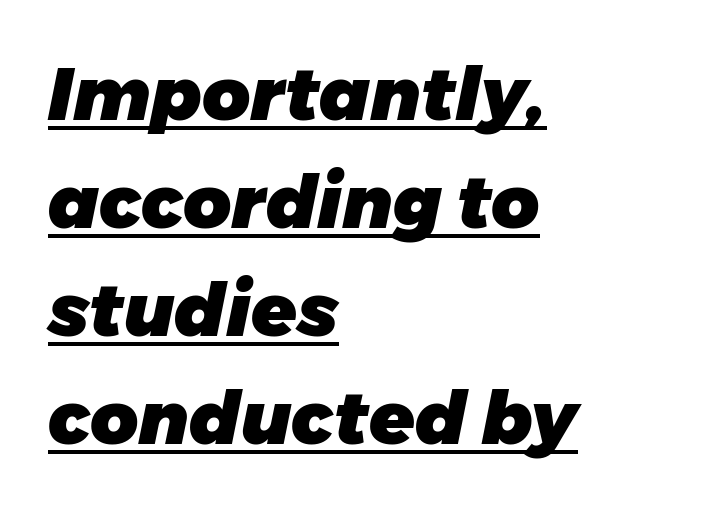
Q: Is the text bold? A: Yes.
Q: Is the text italic (slanted)? A: Yes, it leans right by about 11 degrees.
Q: Is the text underlined? A: Yes.
Q: How is the paragraph aligned? A: Left-aligned.
Q: Is the spacing between letters normal or unusually wide? A: Normal.
Q: Is the spacing between lines tight, normal or loose? A: Normal.
Q: Width (condensed, normal, or wide)? A: Normal.
Q: Stroke contrast? A: Low.
Q: x-height? A: Medium.
Q: Monospaced? A: No.
